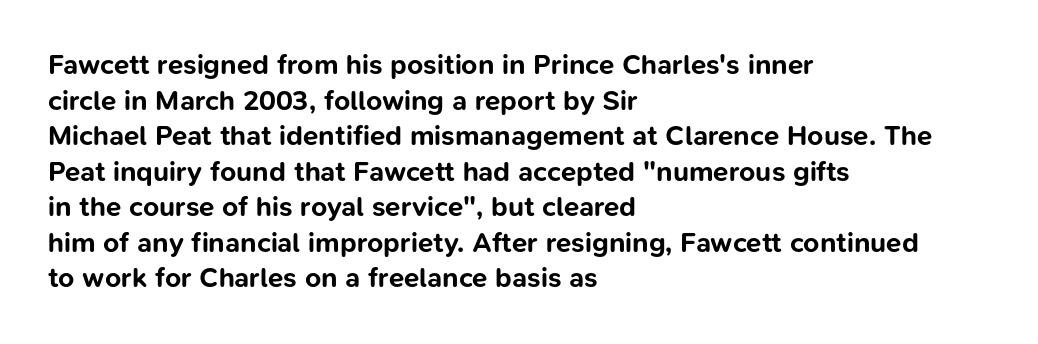
These lines sit exactly where default settings would place them. Designer's note — italics off, roman on. These lines are composed in type without serifs. Typographic density is high because the face is bold. Honestly, there is no underline to notice here at all.
